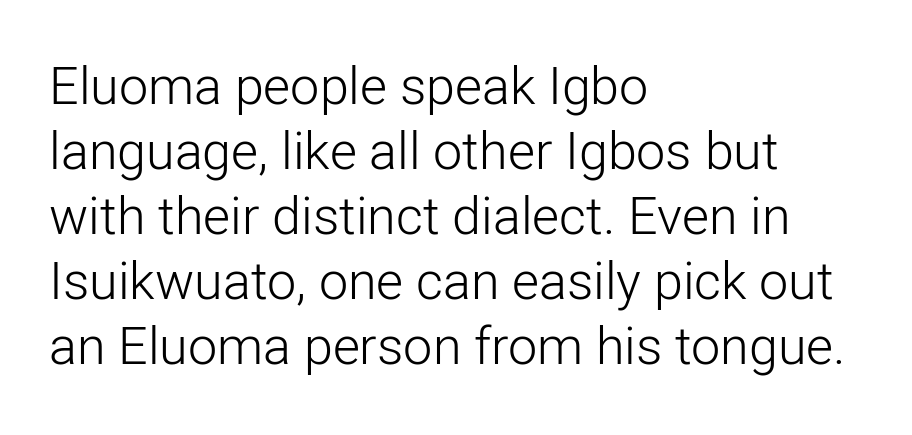
Q: Is the text bold? A: No.
Q: Is the text italic (slanted)? A: No, it is upright.
Q: Is the typeface a serif or a sans-serif typeface? A: Sans-serif.
Q: Is the text underlined? A: No.
Q: How is the paragraph aligned? A: Left-aligned.
Q: Is the spacing between letters normal or unusually wide? A: Normal.
Q: Is the spacing between lines tight, normal or loose? A: Normal.
Q: Width (condensed, normal, or wide)? A: Normal.
Q: Stroke contrast? A: Low.
Q: x-height? A: Medium.
Q: Monospaced? A: No.
